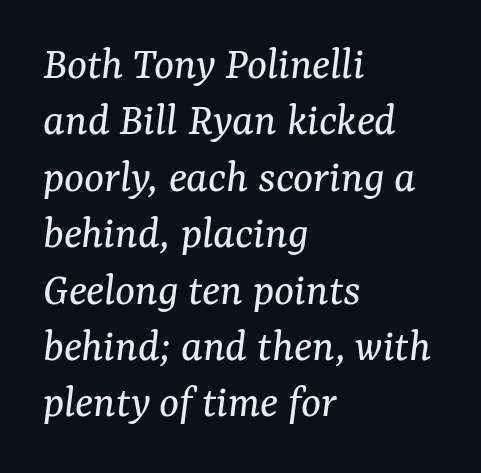
{"serif": "yes", "italic": "yes", "lean": "right", "slant_degrees": 7, "bold": "no", "weight": "regular", "width": "normal", "stroke_contrast": "medium", "x_height": "medium", "monospaced": "no", "underline": "no", "align": "left", "line_spacing_ratio": 1.2, "letter_spacing": "normal", "letter_spacing_em": 0.0, "glyph_px": 47}
